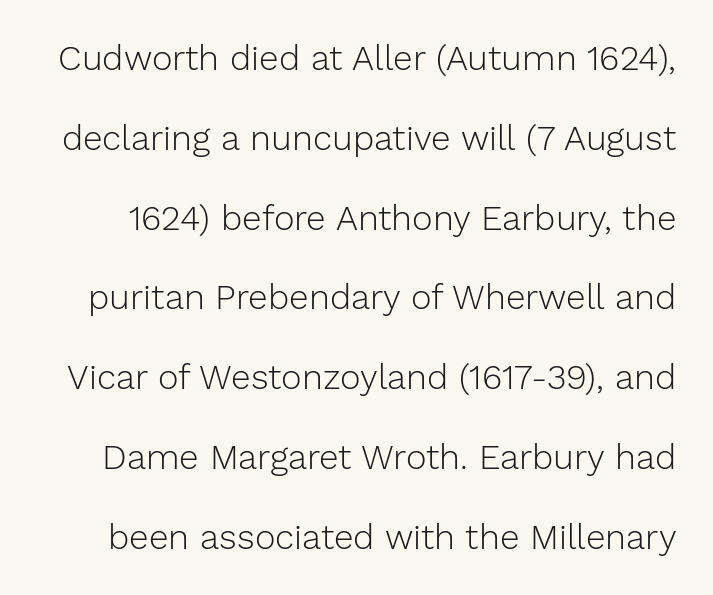
Is this a fixed-width face? No — the glyphs have proportional, varying widths. Stems here are at most as thick as an everyday book face. Any mark beneath the type? The region is blank. This block would shrink considerably if given ordinary leading; it's expanded now.
